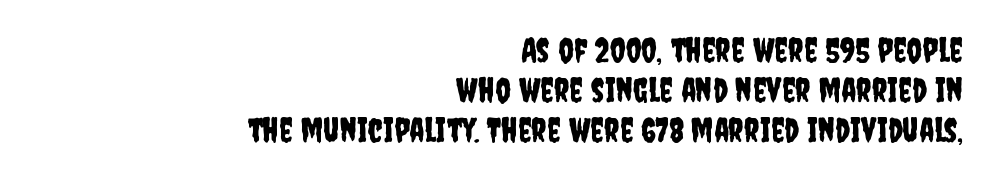
Short note: letters normally spaced. These lines are composed in type without serifs. The rendering uses natural spacing where letterforms have individual widths. Line endings align vertically; line beginnings do not.
